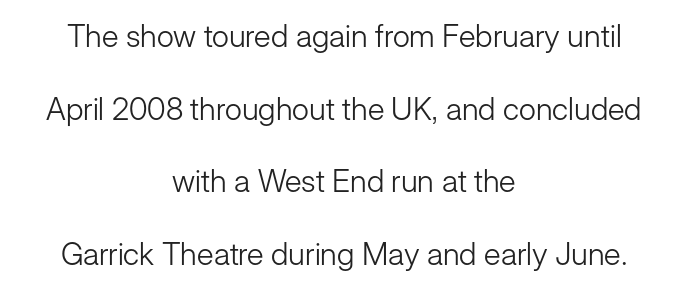
Q: Is the text bold? A: No.
Q: Is the text italic (slanted)? A: No, it is upright.
Q: Is the typeface a serif or a sans-serif typeface? A: Sans-serif.
Q: Is the text underlined? A: No.
Q: How is the paragraph aligned? A: Centered.
Q: Is the spacing between letters normal or unusually wide? A: Normal.
Q: Is the spacing between lines tight, normal or loose? A: Loose.
Q: Width (condensed, normal, or wide)? A: Normal.
Q: Stroke contrast? A: Low.
Q: x-height? A: Medium.
Q: Monospaced? A: No.
